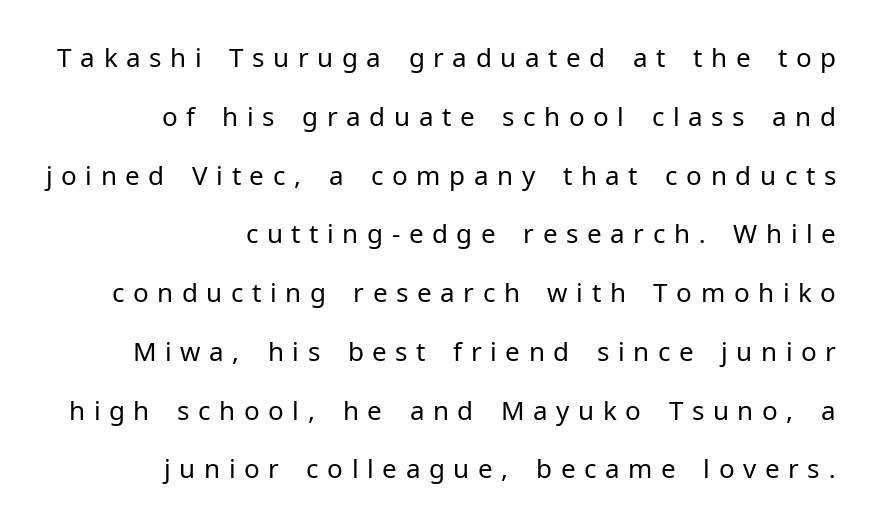
The image shows 26 px text type, upright; set right-aligned, loose line spacing (2.26x), unusually wide letter spacing (+0.33 em), not underlined.
